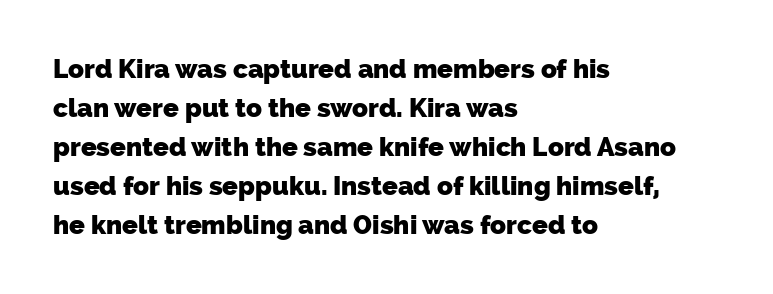
The image shows 26 px bold type; set left-aligned, normal line spacing (1.5x), normal letter spacing, not underlined.
